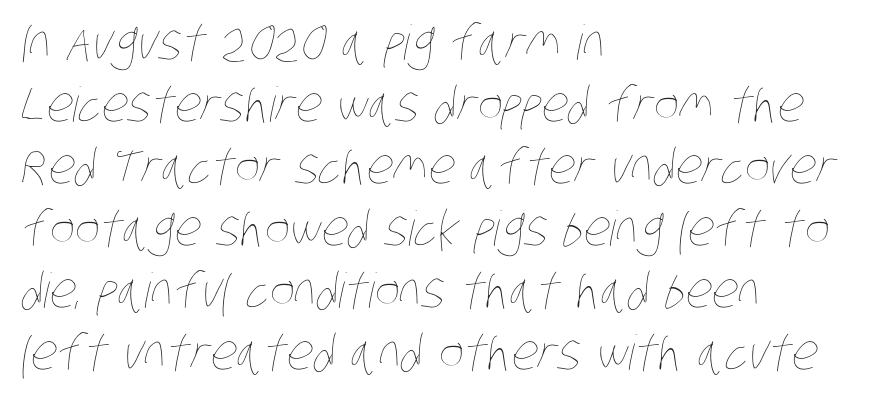
The image shows 48 px thin, condensed type; set left-aligned, normal line spacing (1.29x), normal letter spacing, not underlined; low stroke contrast and a large x-height.
